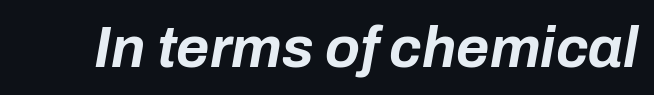
Q: Is the text bold? A: Yes.
Q: Is the text italic (slanted)? A: Yes, it leans right by about 10 degrees.
Q: Is the text underlined? A: No.
Q: Is the spacing between letters normal or unusually wide? A: Normal.
Q: Width (condensed, normal, or wide)? A: Normal.
Q: Stroke contrast? A: Low.
Q: x-height? A: Medium.
Q: Monospaced? A: No.
